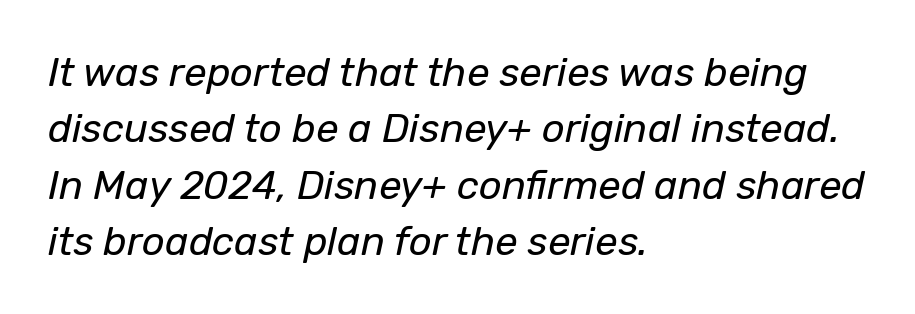
The image shows 40 px regular-weight type, italic (leaning right); set left-aligned, normal line spacing (1.41x), normal letter spacing, not underlined; low stroke contrast and a medium x-height.
